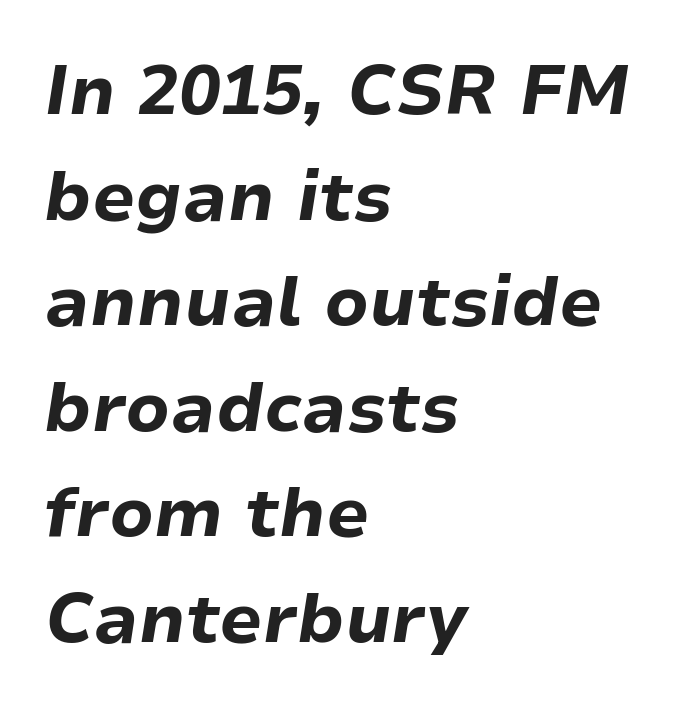
The image shows 69 px bold type, italic (leaning right); set left-aligned, normal line spacing (1.53x), normal letter spacing, not underlined; low stroke contrast and a medium x-height.
